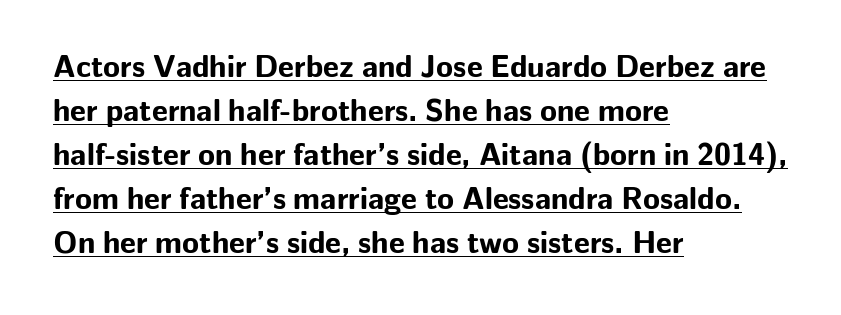
{"serif": "no", "italic": "no", "bold": "yes", "weight": "bold", "width": "normal", "stroke_contrast": "low", "x_height": "medium", "monospaced": "no", "underline": "yes", "align": "left", "line_spacing": "normal", "line_spacing_ratio": 1.42, "letter_spacing": "normal", "letter_spacing_em": 0.0, "glyph_px": 31}
